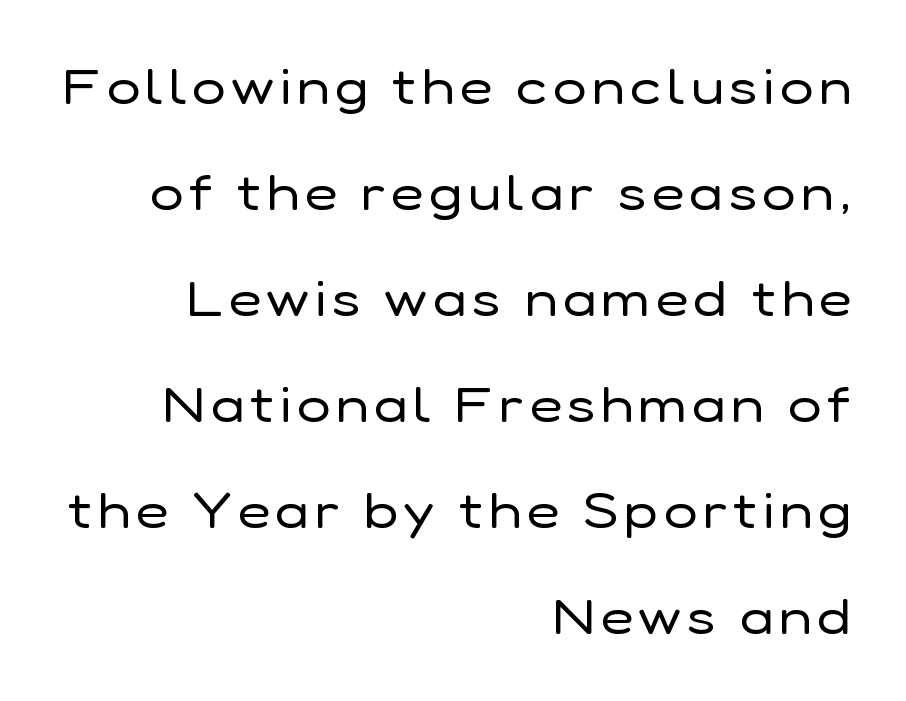
Summary of weight: not heavy and not bold. Spacing verdict: proportional, widths tailored to each character. Words float on clear page, feet unadorned. Unlike italic type, these characters show no tilt at all. Line endings align vertically; line beginnings do not.
